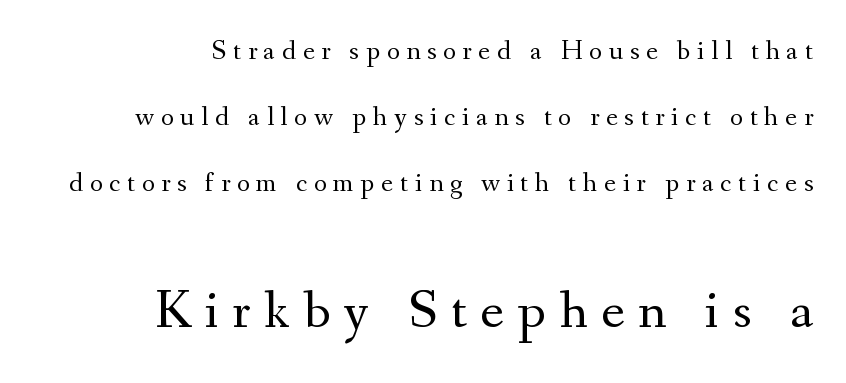
{"serif": "yes", "italic": "no", "bold": "no", "weight": "regular", "width": "normal", "stroke_contrast": "medium", "x_height": "small", "monospaced": "no", "underline": "no", "align": "right", "line_spacing": "loose", "line_spacing_ratio": 2.35, "letter_spacing": "wide", "letter_spacing_em": 0.24, "larger_block": "second", "size_ratio": 2.0, "glyph_px": 56}
